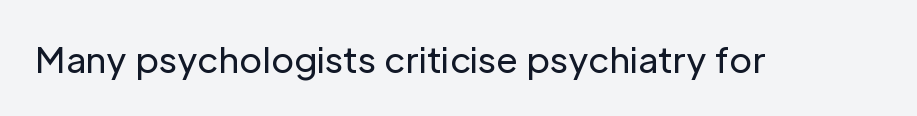
Default kerning and tracking; the words read as compact shapes. The typeface has the unassuming heft of standard copy or less. If you drew a line through each stem, it would be perfectly vertical. The rendering uses natural spacing where letterforms have individual widths.
